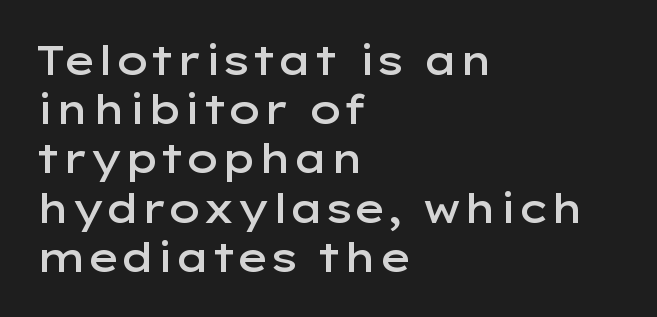
The image shows 40 px semibold, wide sans-serif type, upright; set left-aligned, line spacing 1.23x, normal letter spacing, not underlined; low stroke contrast and a medium x-height.
